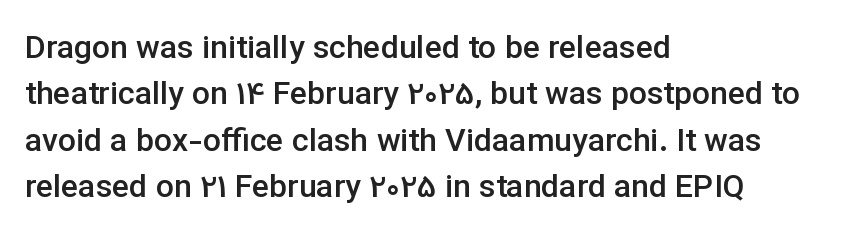
The image shows 32 px semibold sans-serif type, upright; set left-aligned, normal line spacing (1.45x), normal letter spacing, not underlined; low stroke contrast and a medium x-height.
